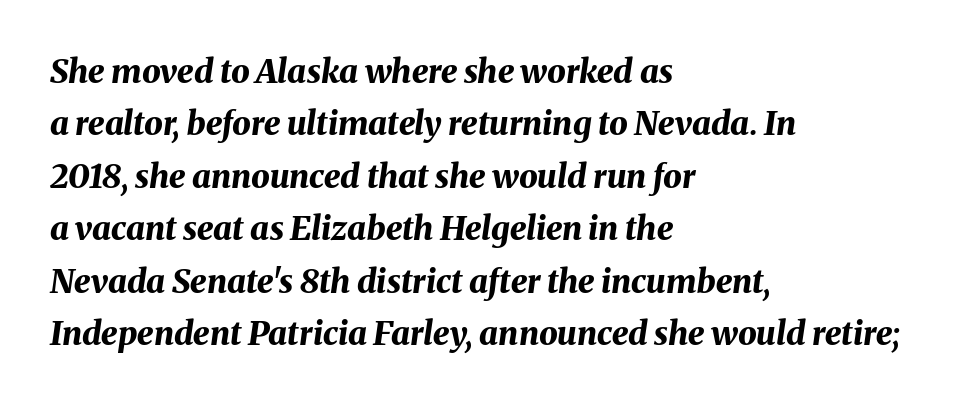
The image shows 33 px bold type, italic (leaning right); set left-aligned, normal line spacing (1.59x), normal letter spacing, not underlined; medium stroke contrast and a medium x-height.
